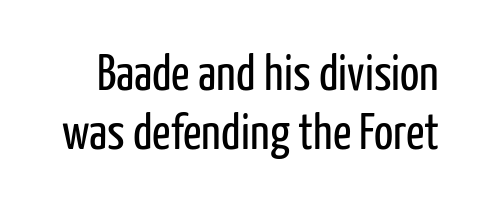
The image shows 51 px regular-weight, condensed sans-serif type, upright; set tight line spacing (1.15x), normal letter spacing, not underlined; low stroke contrast and a medium x-height.
